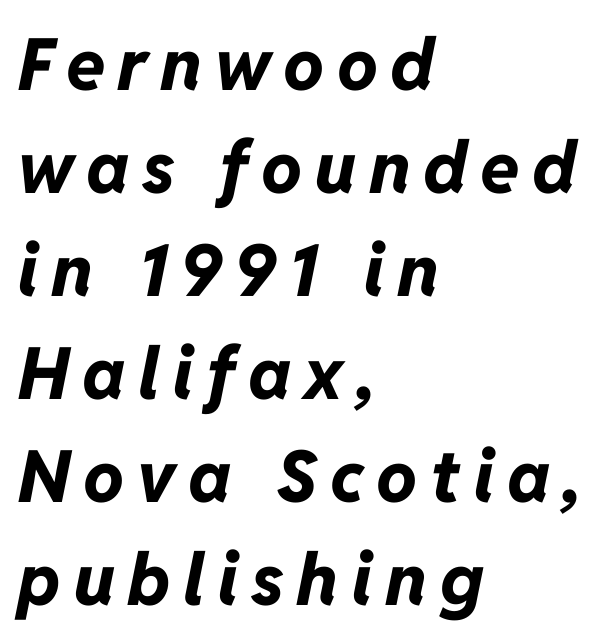
Q: Is the text bold? A: Yes.
Q: Is the text italic (slanted)? A: Yes, it leans right by about 11 degrees.
Q: Is the text underlined? A: No.
Q: How is the paragraph aligned? A: Left-aligned.
Q: Is the spacing between lines tight, normal or loose? A: Normal.
Q: Width (condensed, normal, or wide)? A: Normal.
Q: Stroke contrast? A: Low.
Q: x-height? A: Medium.
Q: Monospaced? A: No.
